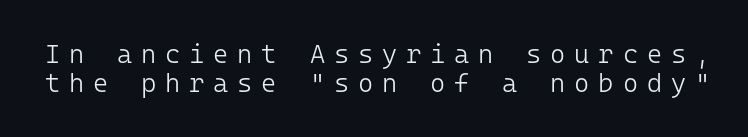
Does extra space separate the letters? Yes, quite a lot of it. When letters stand straight like this, we call the style roman or upright. The typeface has the unassuming heft of standard copy or less. Notice how descenders almost collide with the ascenders below — that's tight leading. The passage shown is not underscored anywhere.
